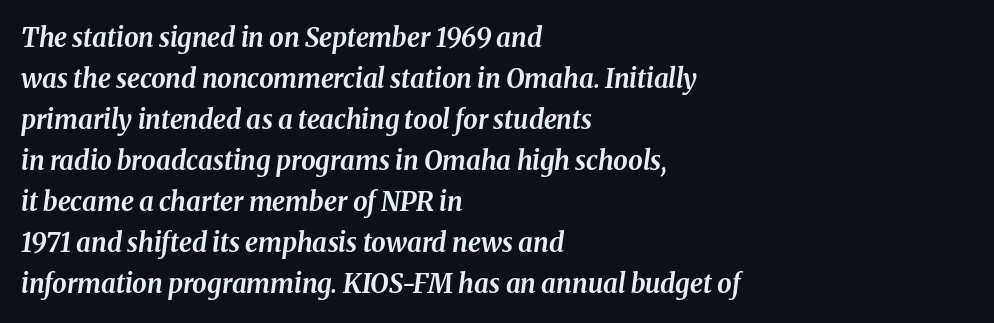
{"italic": "yes", "lean": "right", "slant_degrees": 8, "bold": "yes", "underline": "no", "align": "left", "line_spacing": "normal", "line_spacing_ratio": 1.58, "letter_spacing": "normal", "letter_spacing_em": 0.0, "glyph_px": 26}
